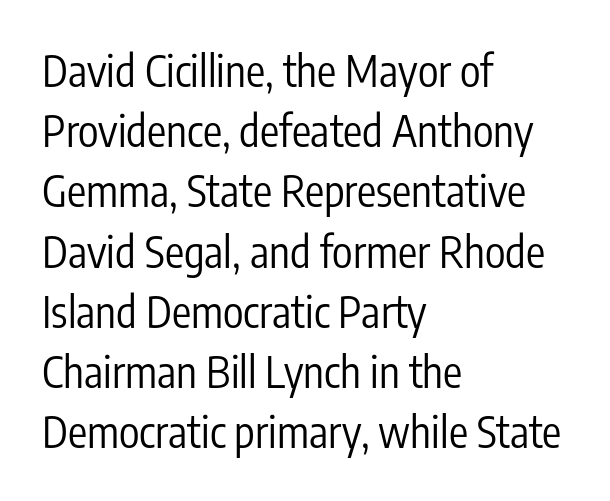
The image shows 43 px regular-weight, condensed sans-serif type, upright; set left-aligned, normal line spacing (1.4x), normal letter spacing, not underlined; low stroke contrast and a medium x-height.
